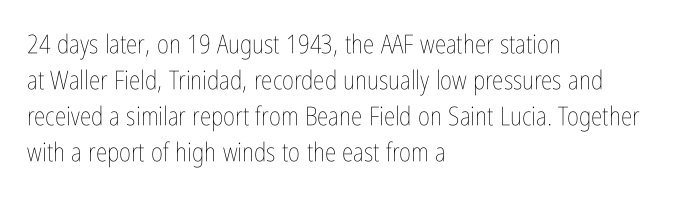
The image shows 26 px text type, upright; set left-aligned, normal line spacing (1.38x), normal letter spacing, not underlined.
